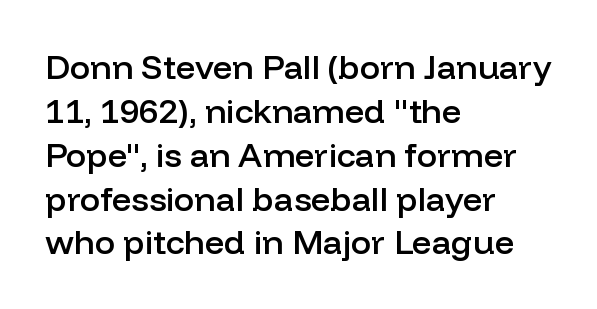
{"serif": "no", "italic": "no", "bold": "semi", "weight": "semibold", "width": "normal", "stroke_contrast": "low", "x_height": "medium", "monospaced": "no", "underline": "no", "align": "left", "line_spacing": "normal", "line_spacing_ratio": 1.29, "letter_spacing": "normal", "letter_spacing_em": 0.0, "glyph_px": 34}
